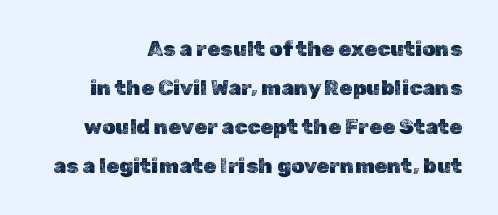
The image shows 21 px text type, upright; set line spacing 1.85x, normal letter spacing, not underlined.
